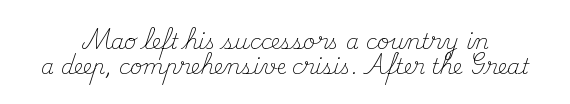
Here the glyphs are tracked normally, forming tight word shapes. The strip under each line holds only bare page. Stems here are at most as thick as an everyday book face.
